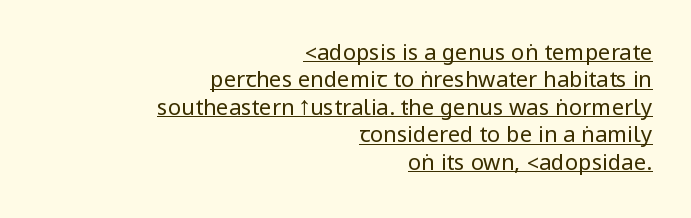
Honestly, the row spacing looks completely unremarkable. It's the straight-up-and-down kind of type. A typesetter would call this zero additional tracking. In CSS terms this would be text-align: right.
